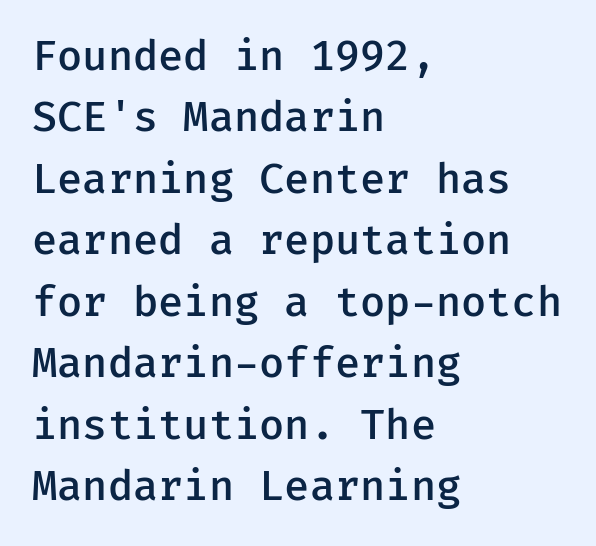
The image shows 41 px semibold sans-serif type, upright; set left-aligned, normal line spacing (1.5x), normal letter spacing, not underlined; low stroke contrast and a medium x-height.
